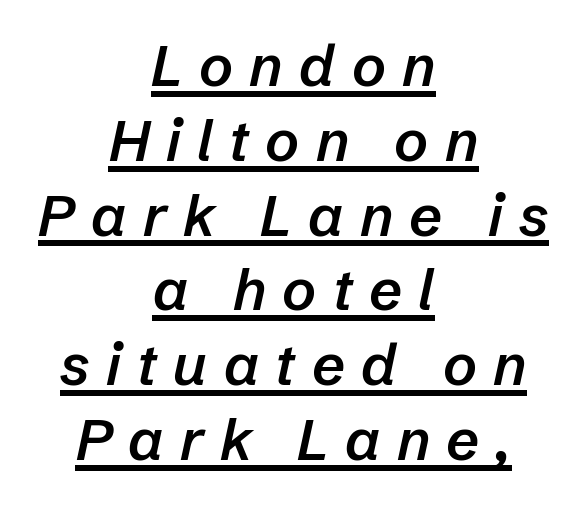
Q: Is the text bold? A: Semi-bold.
Q: Is the text italic (slanted)? A: Yes, it leans right by about 12 degrees.
Q: Is the text underlined? A: Yes.
Q: How is the paragraph aligned? A: Centered.
Q: Is the spacing between letters normal or unusually wide? A: Unusually wide.
Q: Is the spacing between lines tight, normal or loose? A: Normal.
Q: Width (condensed, normal, or wide)? A: Normal.
Q: Stroke contrast? A: Low.
Q: x-height? A: Medium.
Q: Monospaced? A: No.
